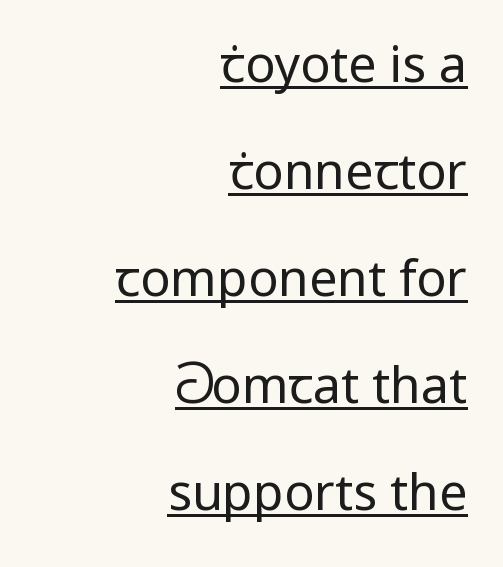
The glyphs are accompanied by a horizontal stroke just below them. Each line ends at the same right margin while the left side varies. Inter-character spacing is left at the font's built-in metrics. Letterform terminals end flat and unadorned throughout the passage. The rendering uses natural spacing where letterforms have individual widths.
